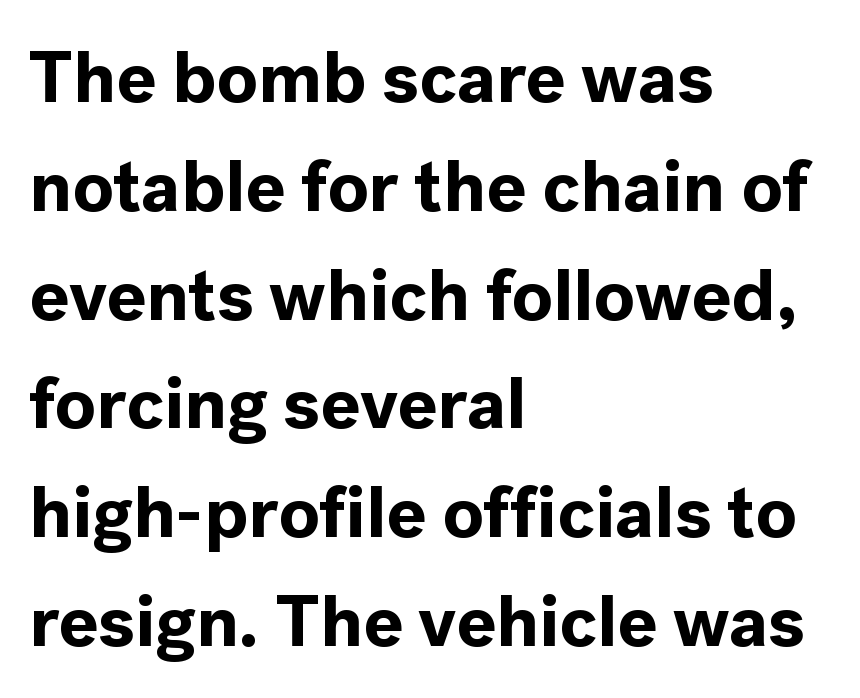
Q: Is the text bold? A: Yes.
Q: Is the text italic (slanted)? A: No, it is upright.
Q: Is the typeface a serif or a sans-serif typeface? A: Sans-serif.
Q: Is the text underlined? A: No.
Q: How is the paragraph aligned? A: Left-aligned.
Q: Is the spacing between letters normal or unusually wide? A: Normal.
Q: Is the spacing between lines tight, normal or loose? A: Normal.
Q: Width (condensed, normal, or wide)? A: Normal.
Q: x-height? A: Medium.
Q: Monospaced? A: No.
